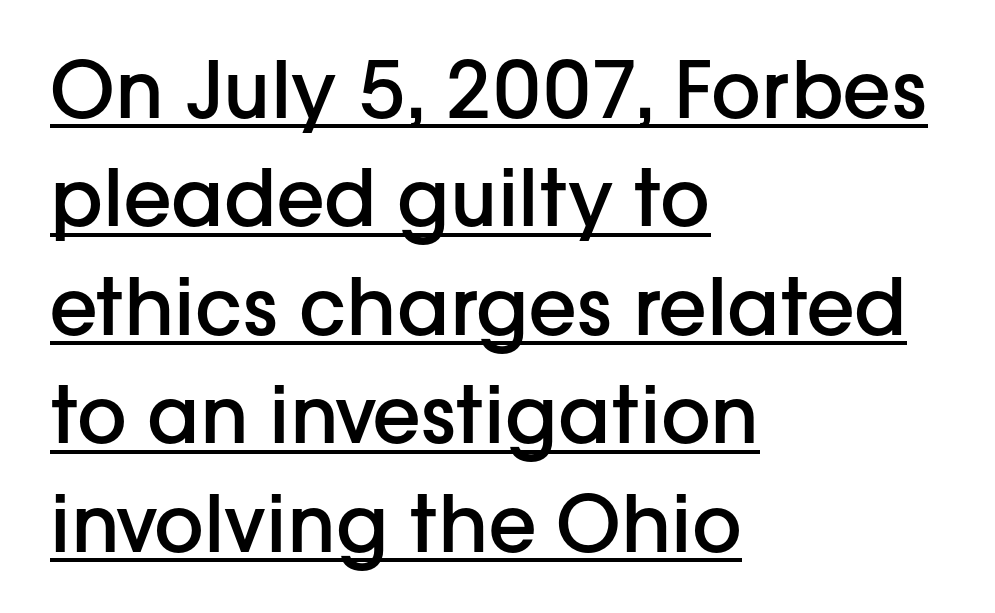
The image shows 78 px semibold sans-serif type, upright; set left-aligned, normal line spacing (1.39x), normal letter spacing, underlined; low stroke contrast and a medium x-height.
